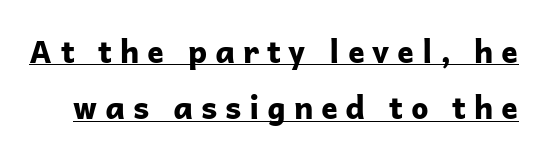
{"serif": "no", "italic": "no", "bold": "yes", "weight": "bold", "width": "normal", "stroke_contrast": "low", "x_height": "medium", "monospaced": "no", "underline": "yes", "line_spacing_ratio": 1.82, "letter_spacing": "wide", "letter_spacing_em": 0.25, "glyph_px": 31}
